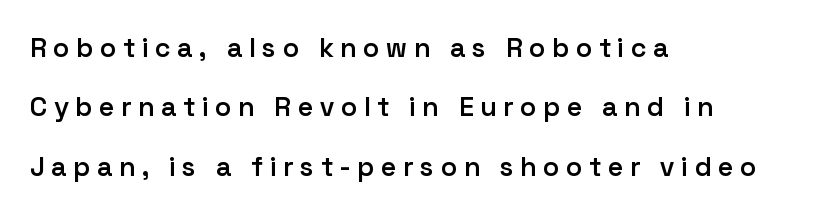
Q: Is the text bold? A: Semi-bold.
Q: Is the text italic (slanted)? A: No, it is upright.
Q: Is the text underlined? A: No.
Q: How is the paragraph aligned? A: Left-aligned.
Q: Is the spacing between letters normal or unusually wide? A: Unusually wide.
Q: Is the spacing between lines tight, normal or loose? A: Loose.
